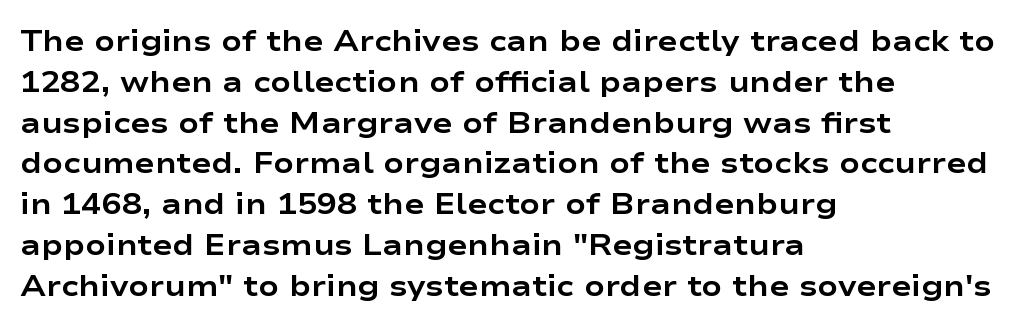
Q: Is the text bold? A: Yes.
Q: Is the text italic (slanted)? A: No, it is upright.
Q: Is the typeface a serif or a sans-serif typeface? A: Sans-serif.
Q: Is the text underlined? A: No.
Q: How is the paragraph aligned? A: Left-aligned.
Q: Is the spacing between letters normal or unusually wide? A: Normal.
Q: Is the spacing between lines tight, normal or loose? A: Normal.
Q: Width (condensed, normal, or wide)? A: Wide.
Q: Stroke contrast? A: Low.
Q: x-height? A: Medium.
Q: Monospaced? A: No.
